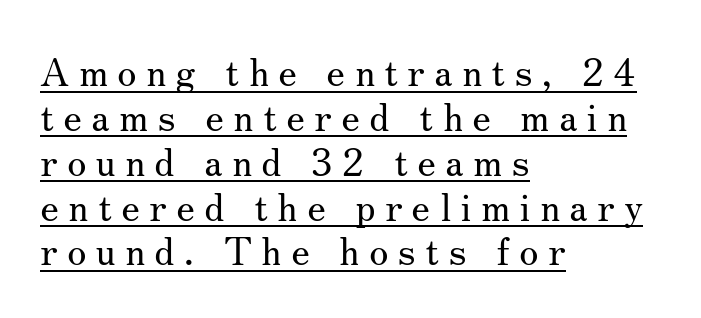
The image shows 39 px regular-weight serif type, upright; set left-aligned, tight line spacing (1.15x), unusually wide letter spacing (+0.24 em), underlined; medium stroke contrast and a small x-height.
